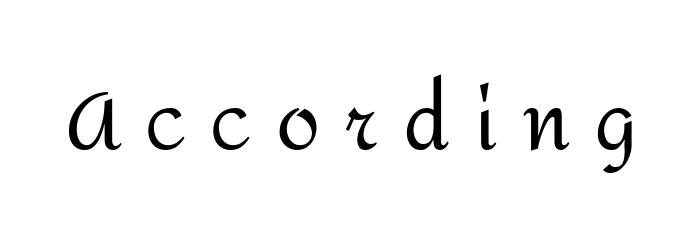
The image shows 80 px regular-weight sans-serif type, upright; set unusually wide letter spacing (+0.3 em), not underlined; medium stroke contrast and a medium x-height.
